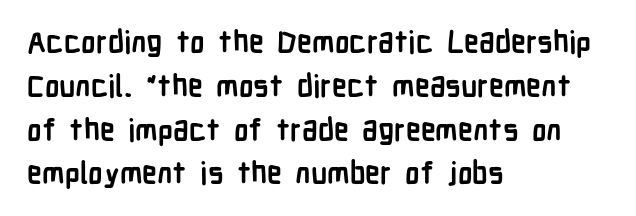
The image shows 30 px semibold, condensed sans-serif type, upright; set left-aligned, normal line spacing (1.46x), normal letter spacing, not underlined; low stroke contrast and a medium x-height.
